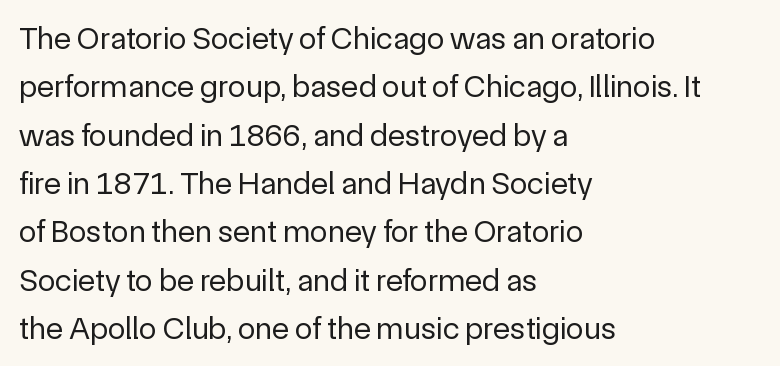
The image shows 32 px regular-weight sans-serif type, upright; set left-aligned, normal line spacing (1.51x), normal letter spacing, not underlined; a medium x-height.
